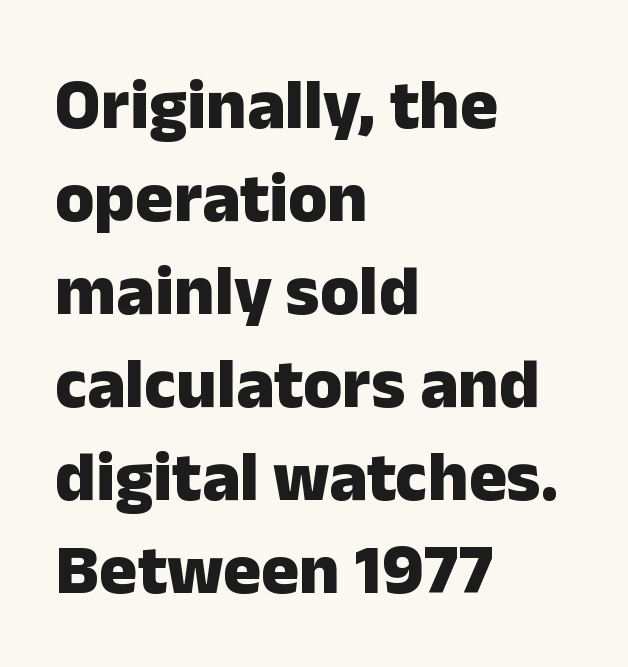
{"serif": "no", "italic": "no", "bold": "yes", "weight": "heavy", "width": "normal", "stroke_contrast": "low", "x_height": "medium", "monospaced": "no", "underline": "no", "align": "left", "line_spacing": "normal", "line_spacing_ratio": 1.31, "letter_spacing": "normal", "letter_spacing_em": 0.0, "glyph_px": 71}
